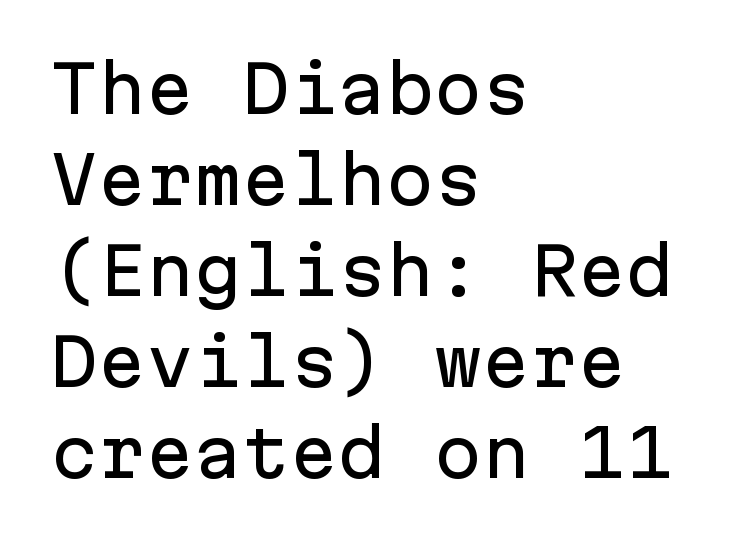
{"serif": "no", "italic": "no", "width": "normal", "stroke_contrast": "low", "x_height": "medium", "monospaced": "yes", "underline": "no", "align": "left", "line_spacing": "normal", "line_spacing_ratio": 1.42, "letter_spacing": "normal", "letter_spacing_em": 0.0, "glyph_px": 64}
